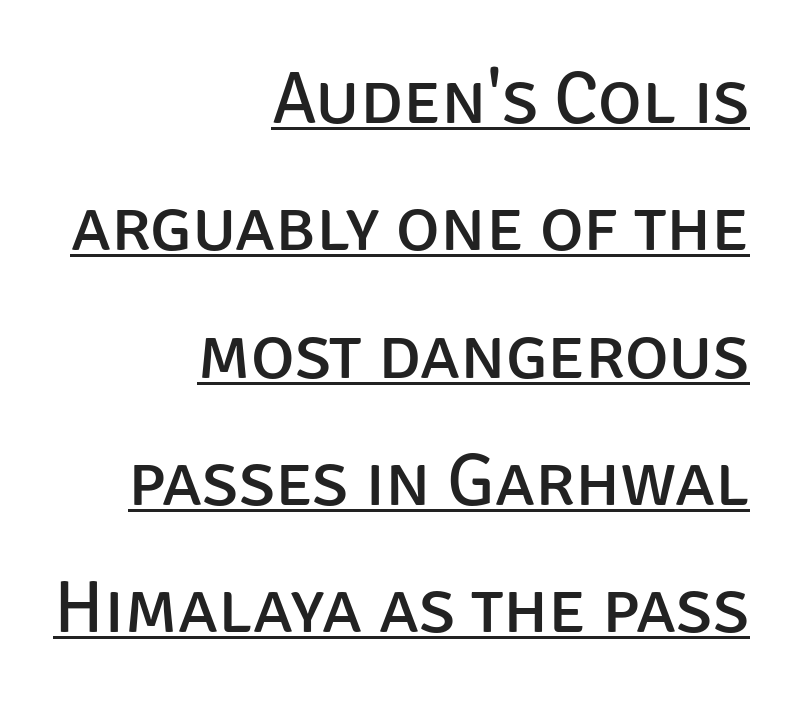
{"serif": "no", "italic": "no", "bold": "no", "weight": "regular", "width": "normal", "stroke_contrast": "low", "x_height": "large", "monospaced": "no", "underline": "yes", "align": "right", "line_spacing_ratio": 1.72, "letter_spacing": "normal", "letter_spacing_em": 0.0, "glyph_px": 74}
